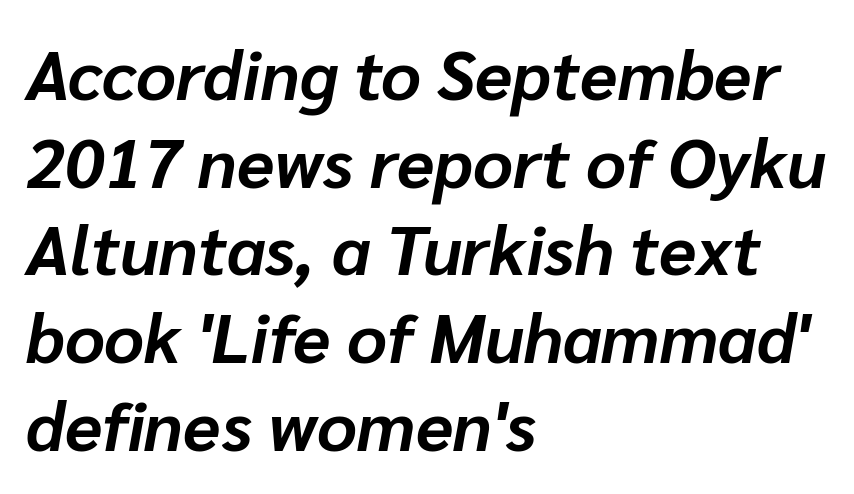
{"italic": "yes", "lean": "right", "slant_degrees": 10, "bold": "yes", "weight": "bold", "width": "normal", "stroke_contrast": "low", "x_height": "medium", "monospaced": "no", "underline": "no", "align": "left", "line_spacing": "normal", "line_spacing_ratio": 1.27, "letter_spacing": "normal", "letter_spacing_em": 0.0, "glyph_px": 69}
